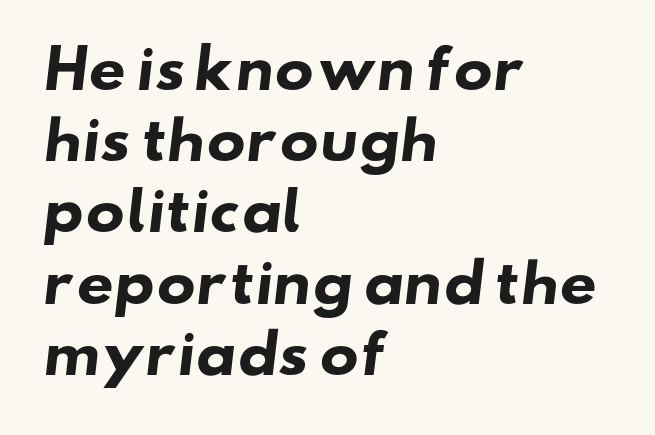
Q: Is the text bold? A: Yes.
Q: Is the typeface a serif or a sans-serif typeface? A: Sans-serif.
Q: Is the text underlined? A: No.
Q: How is the paragraph aligned? A: Left-aligned.
Q: Is the spacing between letters normal or unusually wide? A: Normal.
Q: Is the spacing between lines tight, normal or loose? A: Normal.
Q: Width (condensed, normal, or wide)? A: Wide.
Q: Stroke contrast? A: Low.
Q: x-height? A: Small.
Q: Monospaced? A: No.
